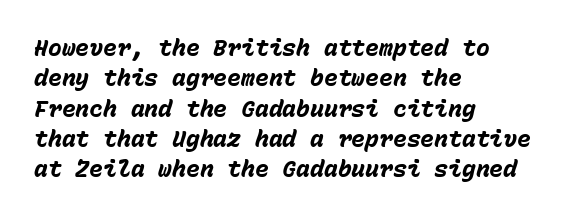
{"italic": "yes", "lean": "right", "slant_degrees": 15, "bold": "yes", "underline": "no", "align": "left", "line_spacing": "normal", "line_spacing_ratio": 1.32, "letter_spacing": "normal", "letter_spacing_em": 0.0, "glyph_px": 23}
